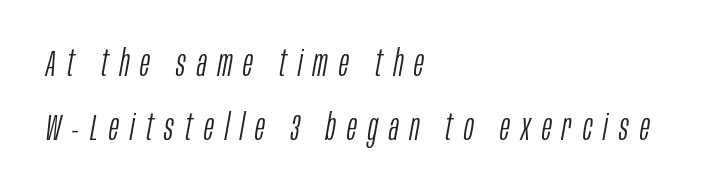
The image shows 37 px light, condensed type, italic (leaning right); set left-aligned, line spacing 1.73x, unusually wide letter spacing (+0.3 em), not underlined; low stroke contrast and a large x-height.
